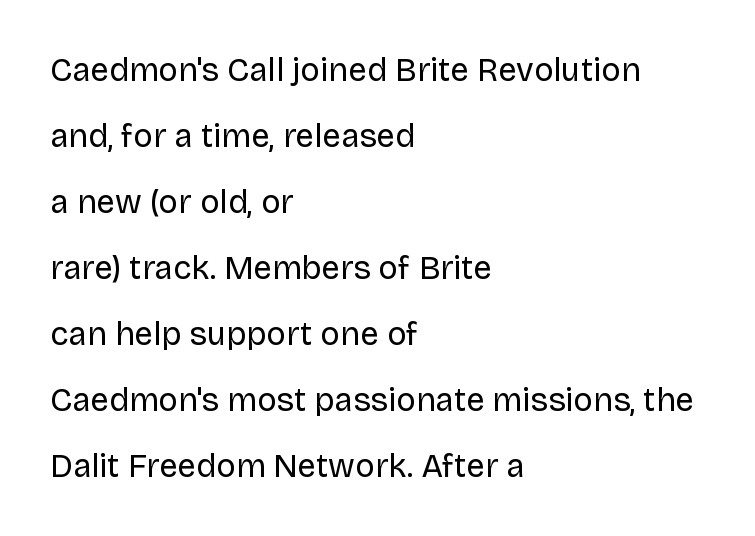
Q: Is the text bold? A: No.
Q: Is the text italic (slanted)? A: No, it is upright.
Q: Is the typeface a serif or a sans-serif typeface? A: Sans-serif.
Q: Is the text underlined? A: No.
Q: How is the paragraph aligned? A: Left-aligned.
Q: Is the spacing between letters normal or unusually wide? A: Normal.
Q: Is the spacing between lines tight, normal or loose? A: Loose.
Q: Width (condensed, normal, or wide)? A: Normal.
Q: Stroke contrast? A: Low.
Q: x-height? A: Large.
Q: Monospaced? A: No.
